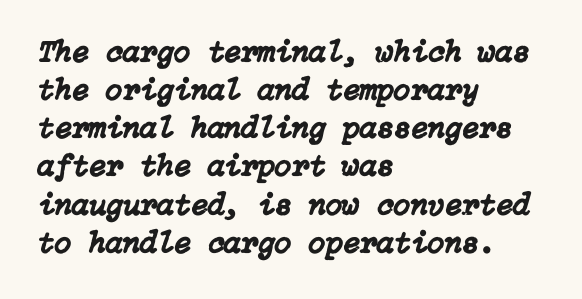
{"italic": "yes", "lean": "right", "slant_degrees": 15, "width": "normal", "stroke_contrast": "low", "x_height": "medium", "underline": "no", "align": "left", "line_spacing_ratio": 1.23, "letter_spacing": "normal", "letter_spacing_em": 0.0, "glyph_px": 31}
